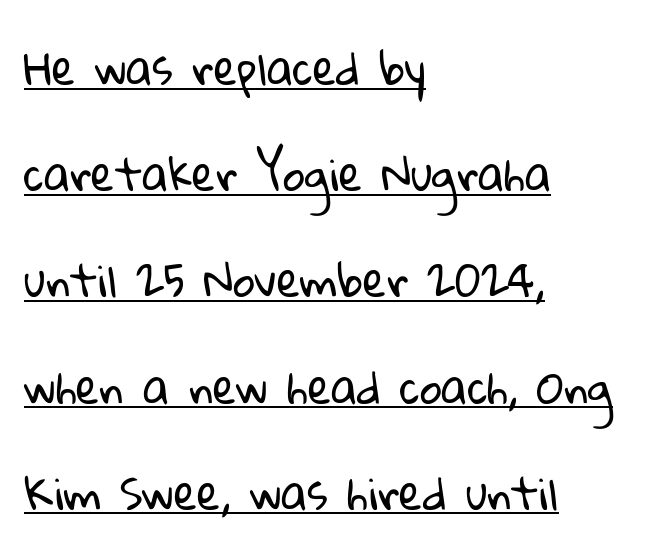
{"serif": "no", "bold": "no", "weight": "regular", "width": "normal", "stroke_contrast": "low", "x_height": "medium", "monospaced": "no", "underline": "yes", "align": "left", "line_spacing": "loose", "line_spacing_ratio": 2.47, "letter_spacing": "normal", "letter_spacing_em": 0.0, "glyph_px": 43}
